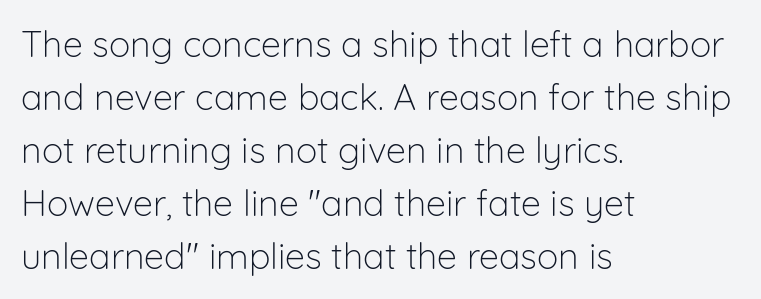
The image shows 36 px light sans-serif type, upright; set left-aligned, normal line spacing (1.47x), normal letter spacing, not underlined; low stroke contrast and a medium x-height.
